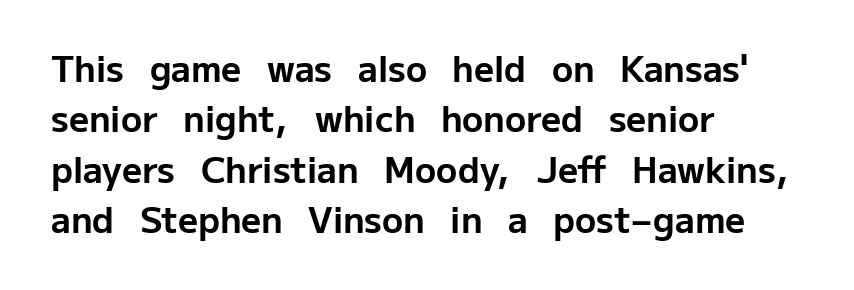
Q: Is the text bold? A: Yes.
Q: Is the text italic (slanted)? A: No, it is upright.
Q: Is the typeface a serif or a sans-serif typeface? A: Sans-serif.
Q: Is the text underlined? A: No.
Q: How is the paragraph aligned? A: Left-aligned.
Q: Is the spacing between letters normal or unusually wide? A: Normal.
Q: Is the spacing between lines tight, normal or loose? A: Normal.
Q: Width (condensed, normal, or wide)? A: Normal.
Q: Stroke contrast? A: Low.
Q: x-height? A: Medium.
Q: Monospaced? A: No.
